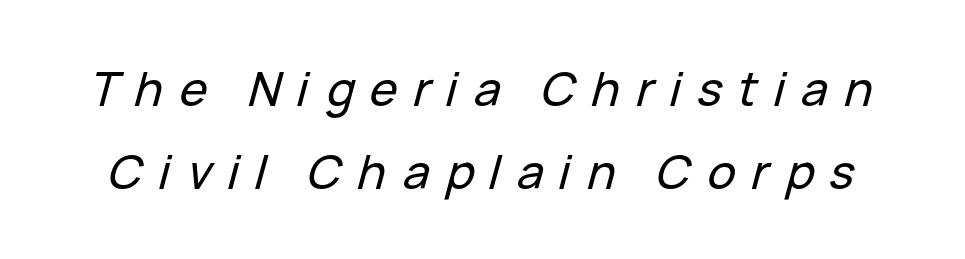
The image shows 47 px text type, italic (leaning right); set line spacing 1.76x, unusually wide letter spacing (+0.34 em), not underlined; low stroke contrast and a medium x-height.
